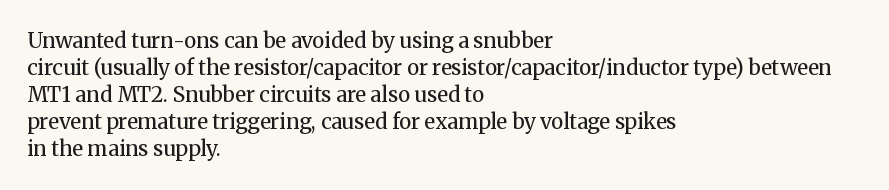
{"italic": "no", "bold": "no", "underline": "no", "align": "left", "line_spacing": "normal", "line_spacing_ratio": 1.29, "letter_spacing": "normal", "letter_spacing_em": 0.0, "glyph_px": 21}
